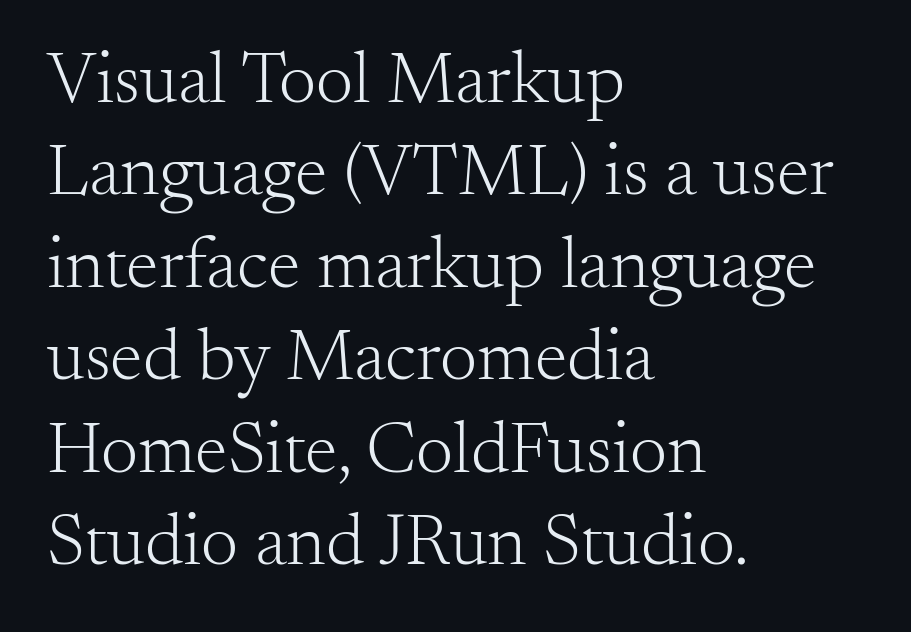
Unlike italic type, these characters show no tilt at all. Descender tails drop into unmarked territory. Letterform terminals end in serifs throughout the passage. Regarding leading, the lines here are spaced in the standard way.
